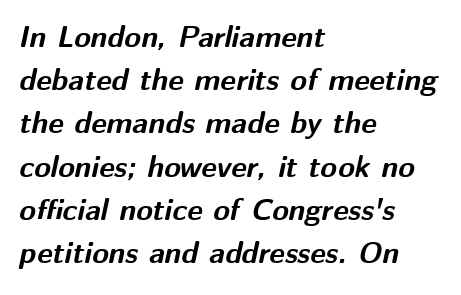
Default kerning and tracking; the words read as compact shapes. Bold? Absolutely — the strokes are thick and heavy. Does the lettering tilt? It does — this is italic. The paragraph shown leans on its left margin. Think of a printed novel: that variable character pitch is what you see here. Summary of vertical rhythm: regular, with standard interline spacing.
